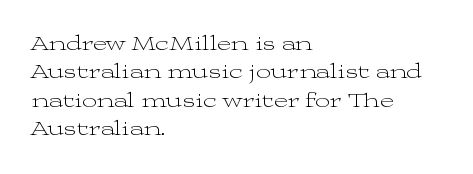
The image shows 21 px text type, upright; set left-aligned, normal line spacing (1.35x), normal letter spacing, not underlined.
